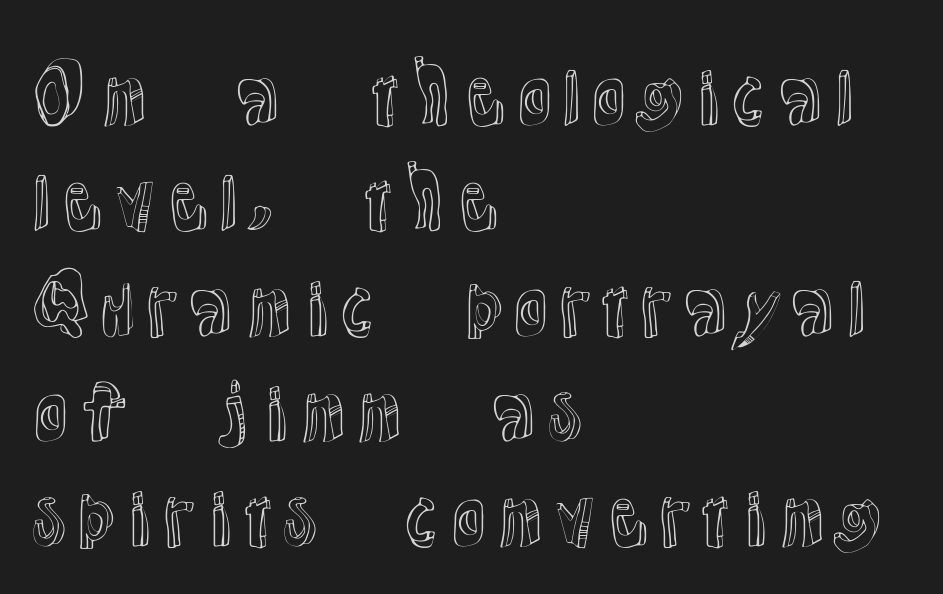
The ragged edge is on the right, which tells us the setting is flush left. In terms of leading, this rendering sits right in the middle. The face used here is proportionally spaced, like ordinary book or web type. This rendering features lettering with no underline. The horizontal fit of the characters is conventional and even.
